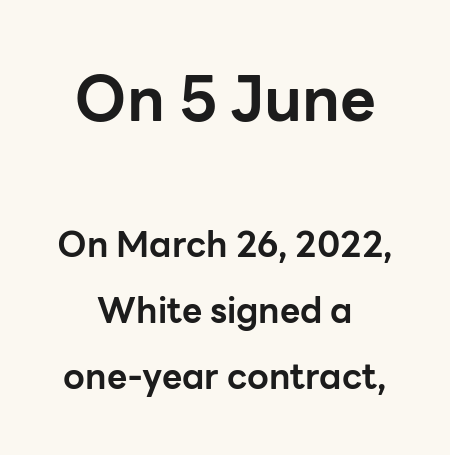
Posture: straight, roman, zero tilt. This sample has the flowing, uneven cadence of proportional lettering. Both edges are ragged and mirror each other, which tells us the setting is centered. The tracking reads as untouched default to a designer's eye. The words here are not underlined.
